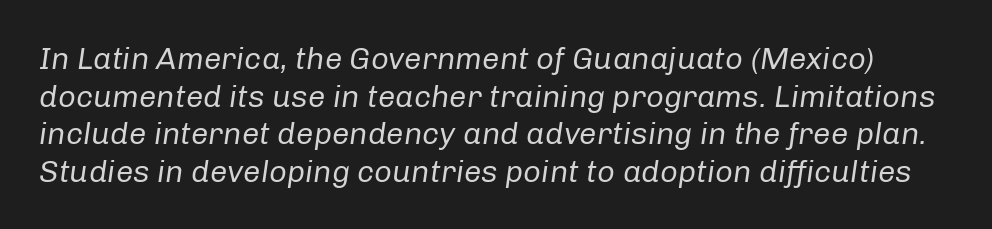
{"italic": "yes", "lean": "right", "slant_degrees": 8, "bold": "no", "weight": "regular", "width": "normal", "stroke_contrast": "low", "x_height": "medium", "monospaced": "no", "underline": "no", "line_spacing_ratio": 1.21, "letter_spacing": "normal", "letter_spacing_em": 0.0, "glyph_px": 31}
